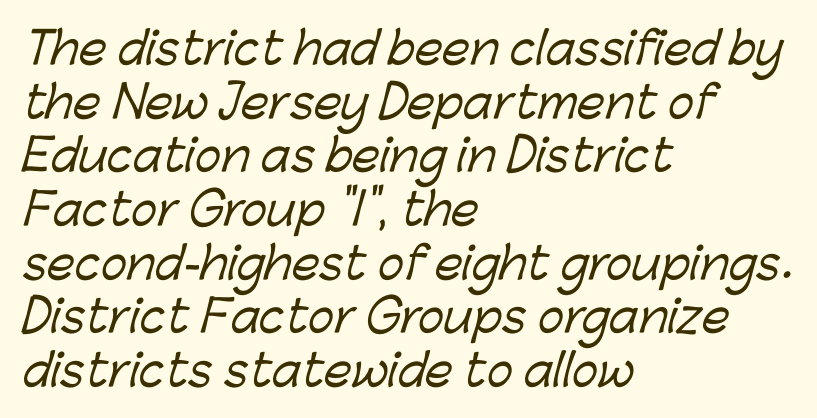
The image shows 44 px sans-serif type; set left-aligned, line spacing 1.22x, normal letter spacing, not underlined; low stroke contrast and a medium x-height.
